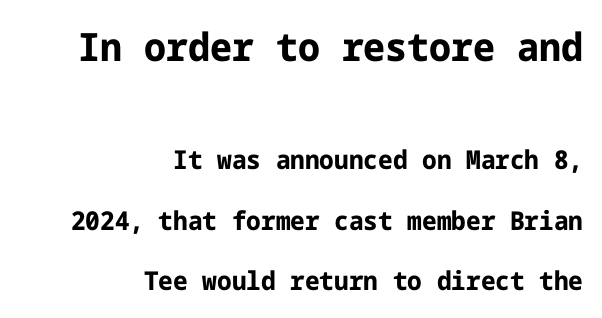
The characters display no serif detailing; their extremities are plain. The more generous point size was reserved for the upper chunk. The type sits square on the baseline with zero lean. Plenty of ink on the page — the face is bold. Caption: standard tracking, unaltered. Which margin do the lines hug? The right one — the left edge is uneven.
